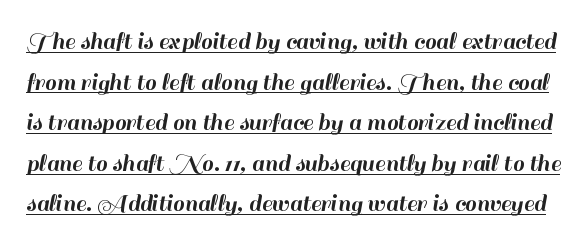
What's the leading like? Ordinary, nothing unusual. Is there an underline? Yes — a line sits under the letters. How are the letters spaced? Ordinarily, with no added tracking.
